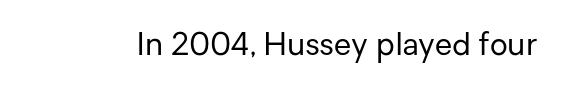
The image shows 31 px regular-weight sans-serif type, upright; set normal letter spacing, not underlined; low stroke contrast and a medium x-height.
